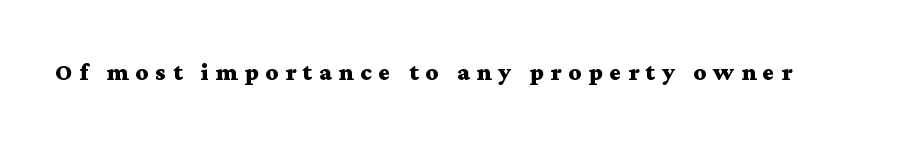
{"italic": "no", "bold": "yes", "underline": "no", "letter_spacing": "wide", "letter_spacing_em": 0.27, "glyph_px": 25}
